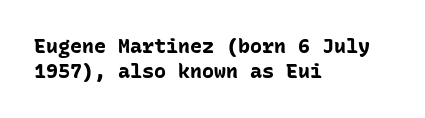
Q: Is the text bold? A: Yes.
Q: Is the text italic (slanted)? A: No, it is upright.
Q: Is the text underlined? A: No.
Q: How is the paragraph aligned? A: Left-aligned.
Q: Is the spacing between letters normal or unusually wide? A: Normal.
Q: Is the spacing between lines tight, normal or loose? A: Normal.
